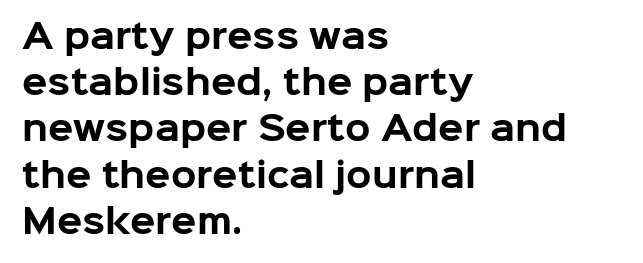
The image shows 33 px bold sans-serif type, upright; set left-aligned, normal line spacing (1.4x), normal letter spacing, not underlined; low stroke contrast and a medium x-height.
